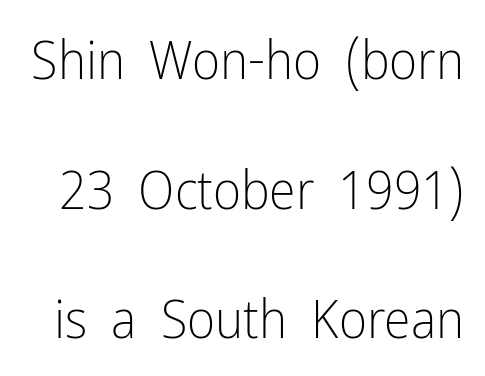
{"serif": "no", "italic": "no", "bold": "no", "weight": "light", "width": "condensed", "stroke_contrast": "low", "x_height": "medium", "monospaced": "no", "underline": "no", "line_spacing": "loose", "line_spacing_ratio": 2.4, "letter_spacing": "normal", "letter_spacing_em": 0.0, "glyph_px": 54}
